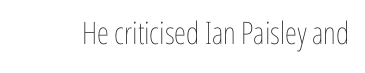
{"italic": "no", "bold": "no", "weight": "thin", "width": "condensed", "stroke_contrast": "low", "x_height": "medium", "monospaced": "no", "underline": "no", "letter_spacing": "normal", "letter_spacing_em": 0.0, "glyph_px": 31}
